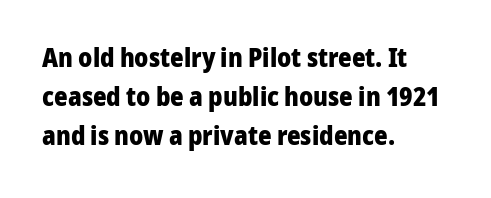
Q: Is the text bold? A: Yes.
Q: Is the text italic (slanted)? A: No, it is upright.
Q: Is the text underlined? A: No.
Q: How is the paragraph aligned? A: Left-aligned.
Q: Is the spacing between letters normal or unusually wide? A: Normal.
Q: Is the spacing between lines tight, normal or loose? A: Normal.
